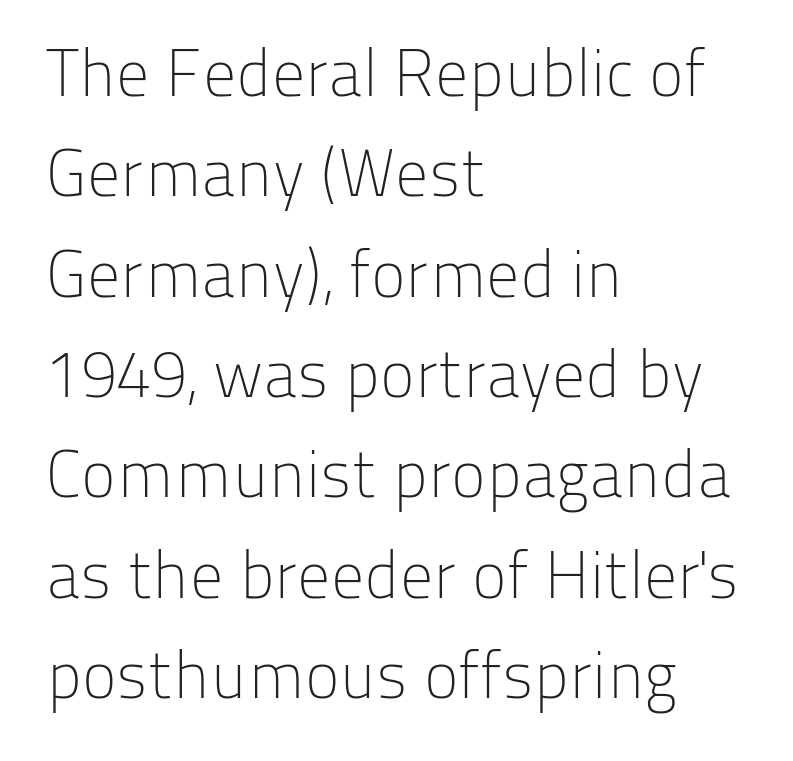
Q: Is the text bold? A: No.
Q: Is the text italic (slanted)? A: No, it is upright.
Q: Is the typeface a serif or a sans-serif typeface? A: Sans-serif.
Q: Is the text underlined? A: No.
Q: How is the paragraph aligned? A: Left-aligned.
Q: Is the spacing between letters normal or unusually wide? A: Normal.
Q: Is the spacing between lines tight, normal or loose? A: Normal.
Q: Width (condensed, normal, or wide)? A: Normal.
Q: Stroke contrast? A: Low.
Q: x-height? A: Medium.
Q: Monospaced? A: No.
